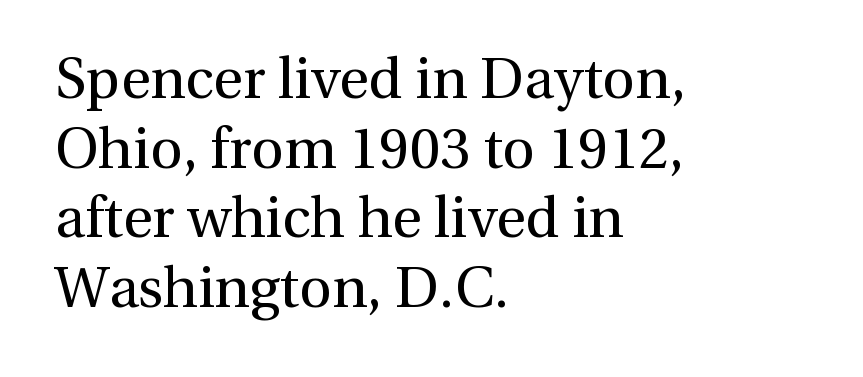
The image shows 57 px regular-weight serif type, upright; set left-aligned, line spacing 1.22x, normal letter spacing, not underlined; a medium x-height.
